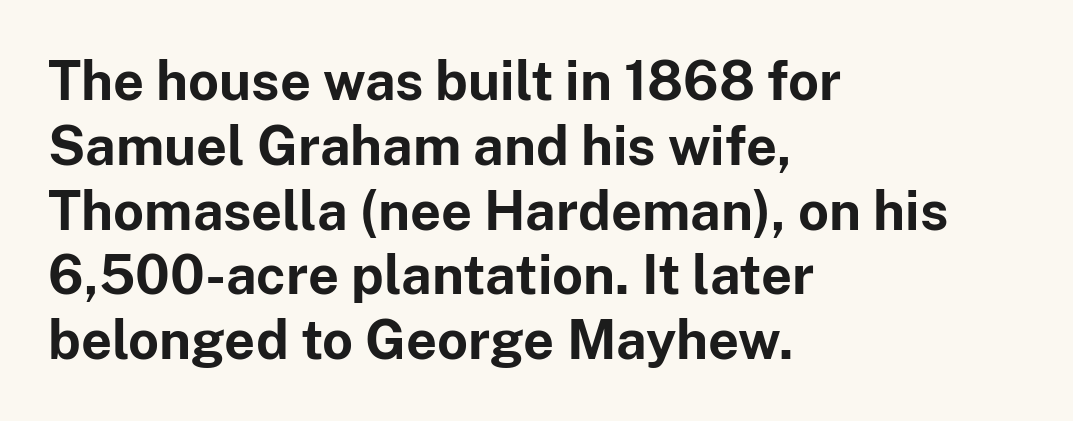
The image shows 54 px bold sans-serif type, upright; set left-aligned, line spacing 1.2x, normal letter spacing, not underlined; low stroke contrast and a medium x-height.
